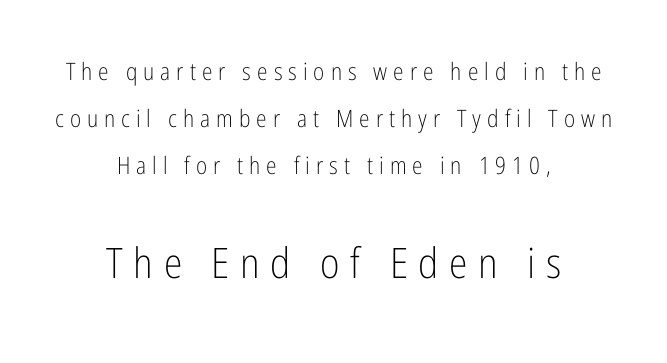
The cut favours lightness, reaching ordinary text weight at its darkest. Serifs: no, the terminals of the letterforms are clean. This rendering widens character spacing well past its baseline value. Here the second block reads like a headline and the first like body copy. Quick note: interline space is abundant. Here the designer chose a conventional face with non-uniform glyph widths.
